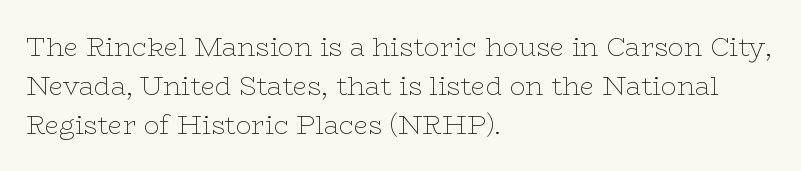
{"italic": "no", "bold": "no", "underline": "no", "align": "left", "line_spacing": "normal", "line_spacing_ratio": 1.5, "letter_spacing": "normal", "letter_spacing_em": 0.0, "glyph_px": 26}
